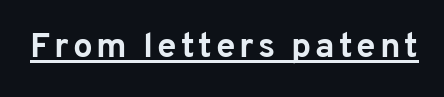
Q: Is the text bold? A: Yes.
Q: Is the text italic (slanted)? A: No, it is upright.
Q: Is the typeface a serif or a sans-serif typeface? A: Sans-serif.
Q: Is the text underlined? A: Yes.
Q: Width (condensed, normal, or wide)? A: Normal.
Q: Stroke contrast? A: Low.
Q: x-height? A: Medium.
Q: Monospaced? A: No.
